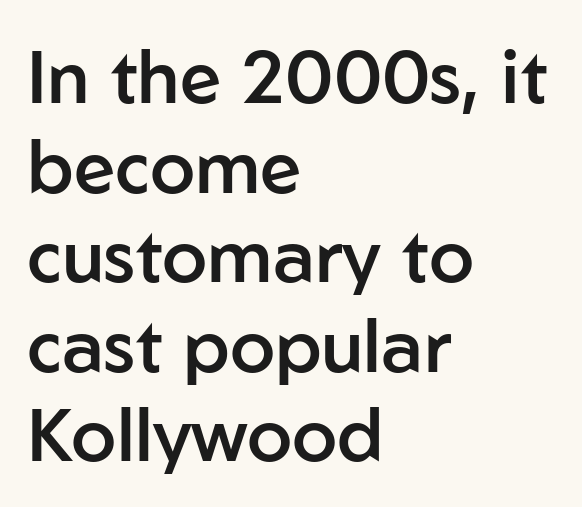
Q: Is the text bold? A: Semi-bold.
Q: Is the text italic (slanted)? A: No, it is upright.
Q: Is the typeface a serif or a sans-serif typeface? A: Sans-serif.
Q: Is the text underlined? A: No.
Q: How is the paragraph aligned? A: Left-aligned.
Q: Is the spacing between letters normal or unusually wide? A: Normal.
Q: Width (condensed, normal, or wide)? A: Normal.
Q: Stroke contrast? A: Low.
Q: x-height? A: Medium.
Q: Monospaced? A: No.
